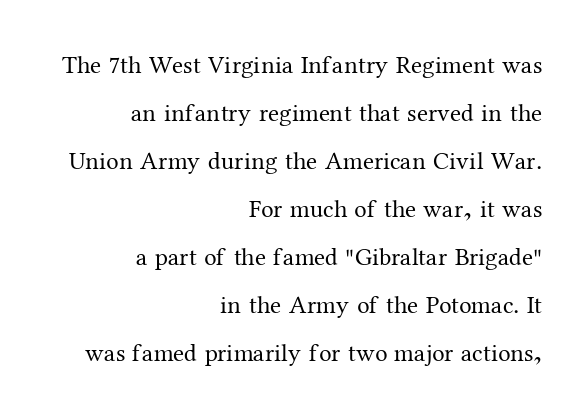
The image shows 25 px text type, upright; set right-aligned, loose line spacing (1.92x), normal letter spacing, not underlined.
